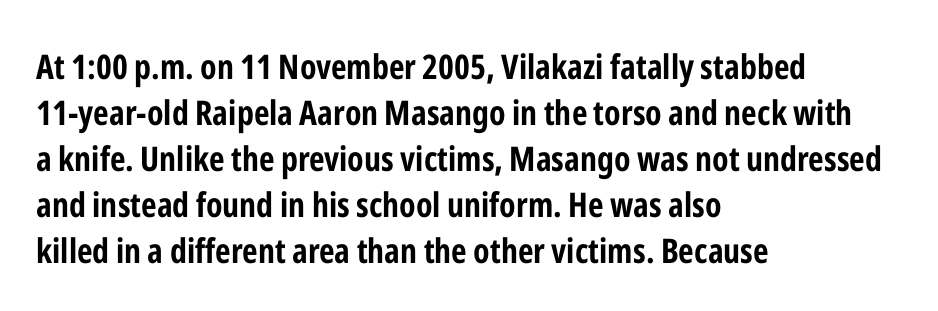
Q: Is the text bold? A: Yes.
Q: Is the text italic (slanted)? A: No, it is upright.
Q: Is the typeface a serif or a sans-serif typeface? A: Sans-serif.
Q: Is the text underlined? A: No.
Q: How is the paragraph aligned? A: Left-aligned.
Q: Is the spacing between letters normal or unusually wide? A: Normal.
Q: Is the spacing between lines tight, normal or loose? A: Normal.
Q: Width (condensed, normal, or wide)? A: Condensed.
Q: Stroke contrast? A: Low.
Q: x-height? A: Medium.
Q: Monospaced? A: No.
